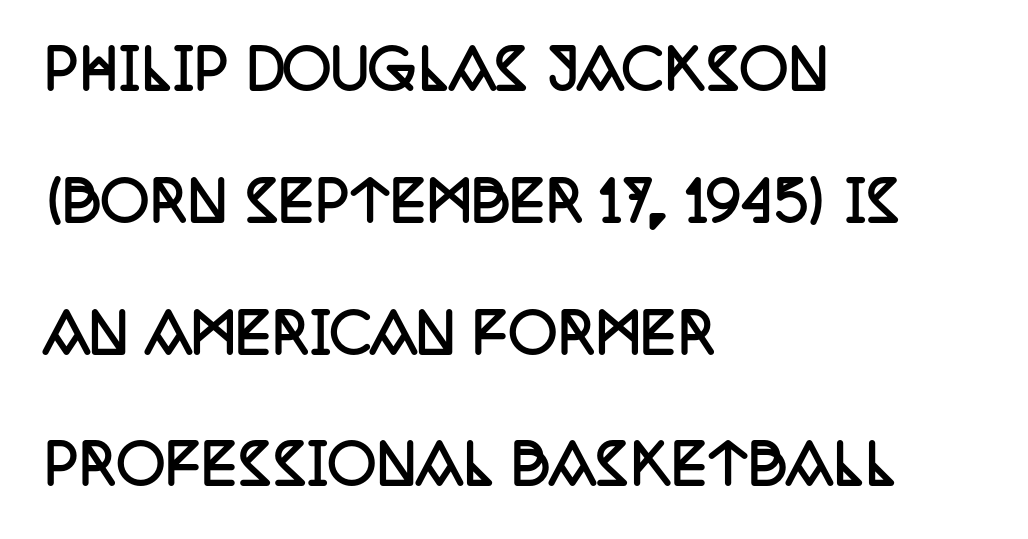
{"serif": "yes", "italic": "no", "bold": "yes", "weight": "semibold", "width": "condensed", "stroke_contrast": "low", "x_height": "large", "monospaced": "no", "underline": "no", "align": "left", "line_spacing": "loose", "line_spacing_ratio": 2.44, "letter_spacing": "normal", "letter_spacing_em": 0.0, "glyph_px": 54}
